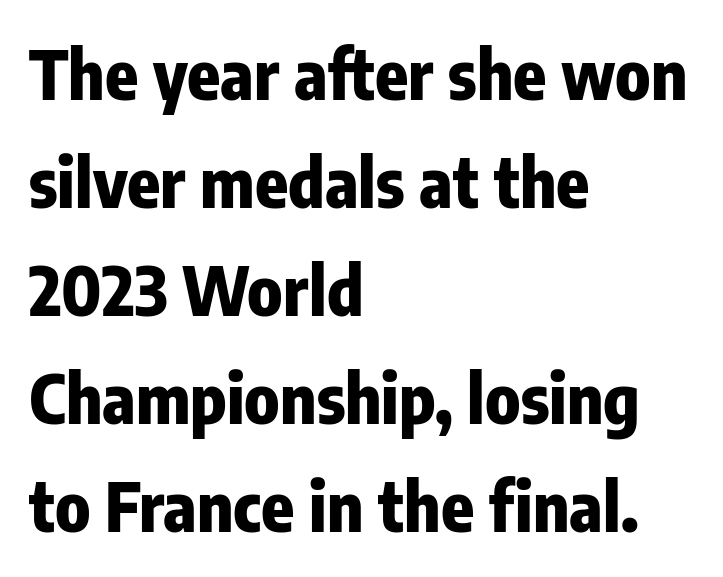
{"serif": "no", "italic": "no", "bold": "yes", "weight": "heavy", "width": "condensed", "stroke_contrast": "low", "x_height": "medium", "monospaced": "no", "underline": "no", "align": "left", "line_spacing": "normal", "line_spacing_ratio": 1.59, "letter_spacing": "normal", "letter_spacing_em": 0.0, "glyph_px": 68}
